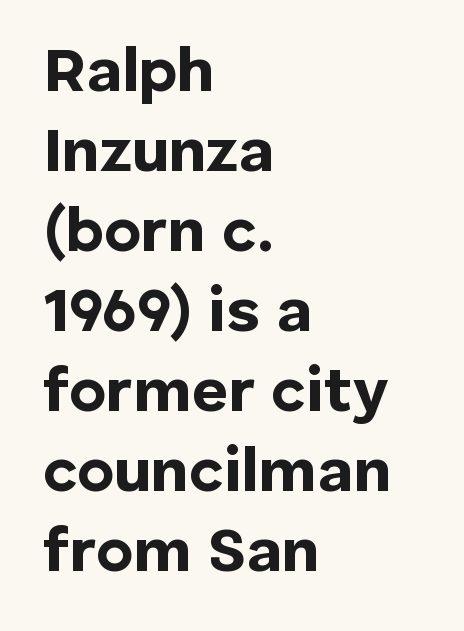
The image shows 63 px bold sans-serif type, upright; set left-aligned, normal line spacing (1.27x), normal letter spacing, not underlined; low stroke contrast and a medium x-height.
